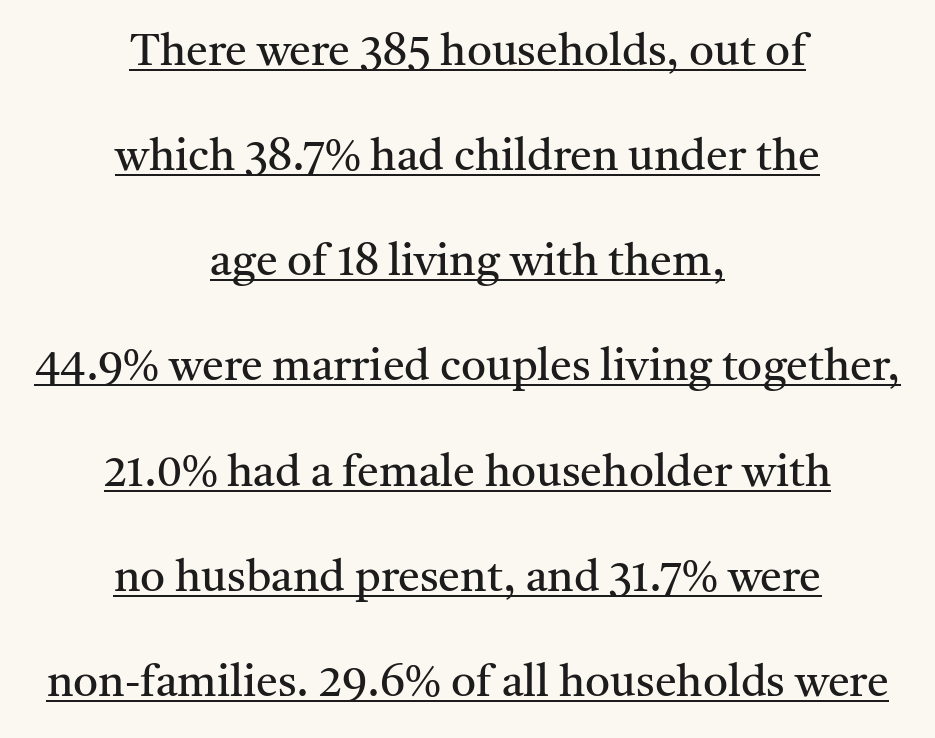
Q: Is the text bold? A: No.
Q: Is the text italic (slanted)? A: No, it is upright.
Q: Is the typeface a serif or a sans-serif typeface? A: Serif.
Q: Is the text underlined? A: Yes.
Q: How is the paragraph aligned? A: Centered.
Q: Is the spacing between letters normal or unusually wide? A: Normal.
Q: Is the spacing between lines tight, normal or loose? A: Loose.
Q: Width (condensed, normal, or wide)? A: Normal.
Q: Stroke contrast? A: Medium.
Q: x-height? A: Medium.
Q: Monospaced? A: No.
